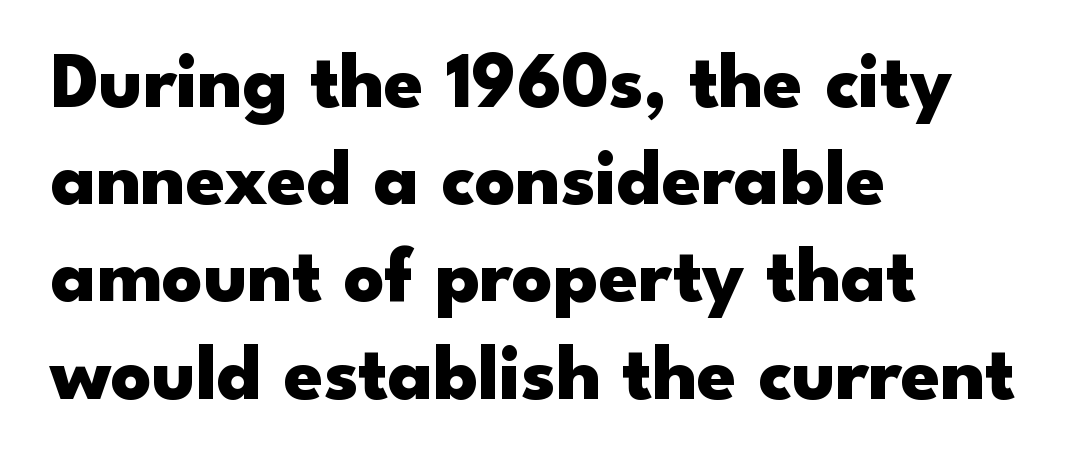
{"serif": "no", "italic": "no", "bold": "yes", "weight": "heavy", "width": "wide", "stroke_contrast": "low", "x_height": "small", "monospaced": "no", "underline": "no", "align": "left", "line_spacing_ratio": 1.23, "letter_spacing": "normal", "letter_spacing_em": 0.0, "glyph_px": 79}
